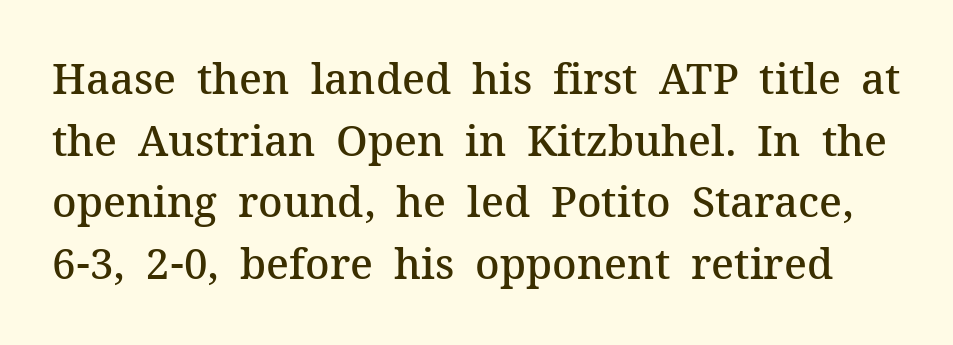
{"serif": "yes", "italic": "no", "bold": "semi", "weight": "semibold", "width": "normal", "stroke_contrast": "medium", "x_height": "medium", "monospaced": "no", "underline": "no", "line_spacing": "normal", "line_spacing_ratio": 1.47, "letter_spacing": "normal", "letter_spacing_em": 0.0, "glyph_px": 42}
